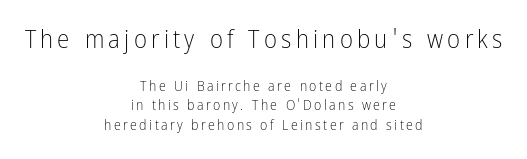
The image shows 25 px text type, upright; set centered, normal line spacing (1.37x), not underlined; the first (top) block is 1.79x larger.
